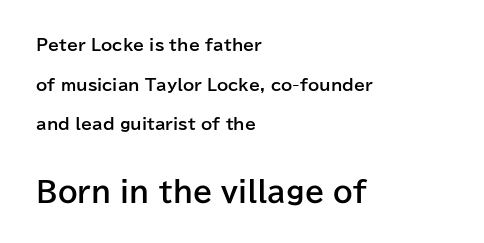
{"serif": "no", "italic": "no", "bold": "yes", "weight": "bold", "width": "normal", "stroke_contrast": "low", "x_height": "medium", "monospaced": "no", "underline": "no", "align": "left", "line_spacing": "loose", "line_spacing_ratio": 2.48, "letter_spacing": "normal", "letter_spacing_em": 0.0, "larger_block": "second", "size_ratio": 1.75, "glyph_px": 28}
